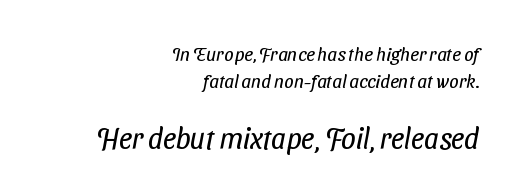
The image shows 29 px regular-weight, condensed sans-serif type; set right-aligned, normal line spacing (1.43x), normal letter spacing, not underlined; the second (bottom) block is 1.53x larger; low stroke contrast and a medium x-height.
